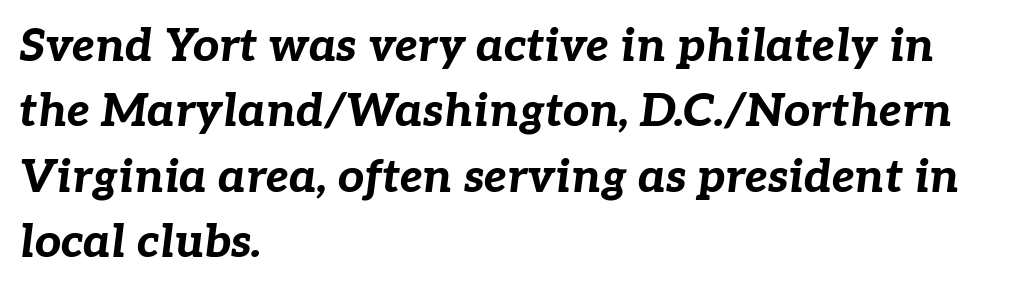
Q: Is the text bold? A: Yes.
Q: Is the text italic (slanted)? A: Yes, it leans right by about 7 degrees.
Q: Is the text underlined? A: No.
Q: How is the paragraph aligned? A: Left-aligned.
Q: Is the spacing between letters normal or unusually wide? A: Normal.
Q: Is the spacing between lines tight, normal or loose? A: Normal.
Q: Width (condensed, normal, or wide)? A: Normal.
Q: Stroke contrast? A: Low.
Q: x-height? A: Medium.
Q: Monospaced? A: No.
